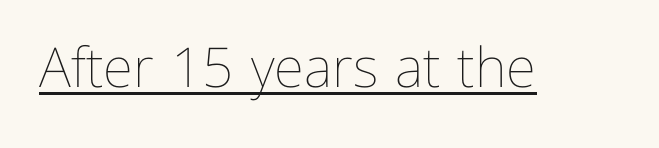
Q: Is the text bold? A: No.
Q: Is the text italic (slanted)? A: No, it is upright.
Q: Is the text underlined? A: Yes.
Q: Is the spacing between letters normal or unusually wide? A: Normal.
Q: Width (condensed, normal, or wide)? A: Normal.
Q: Stroke contrast? A: Low.
Q: x-height? A: Medium.
Q: Monospaced? A: No.
